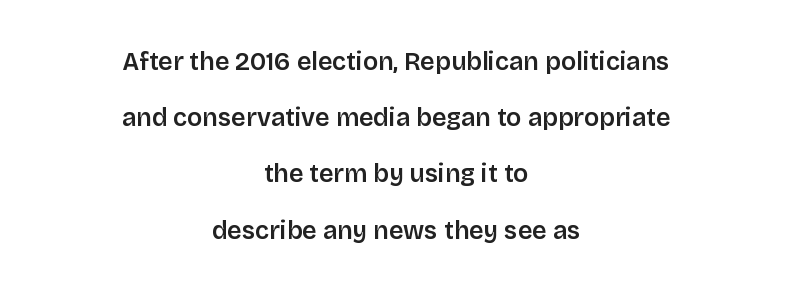
Q: Is the text bold? A: Semi-bold.
Q: Is the text italic (slanted)? A: No, it is upright.
Q: Is the text underlined? A: No.
Q: How is the paragraph aligned? A: Centered.
Q: Is the spacing between letters normal or unusually wide? A: Normal.
Q: Is the spacing between lines tight, normal or loose? A: Loose.
